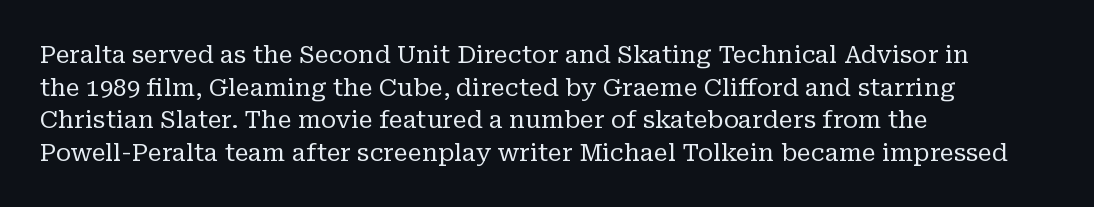
{"italic": "no", "bold": "no", "underline": "no", "align": "left", "line_spacing": "normal", "line_spacing_ratio": 1.36, "letter_spacing": "normal", "letter_spacing_em": 0.0, "glyph_px": 24}
